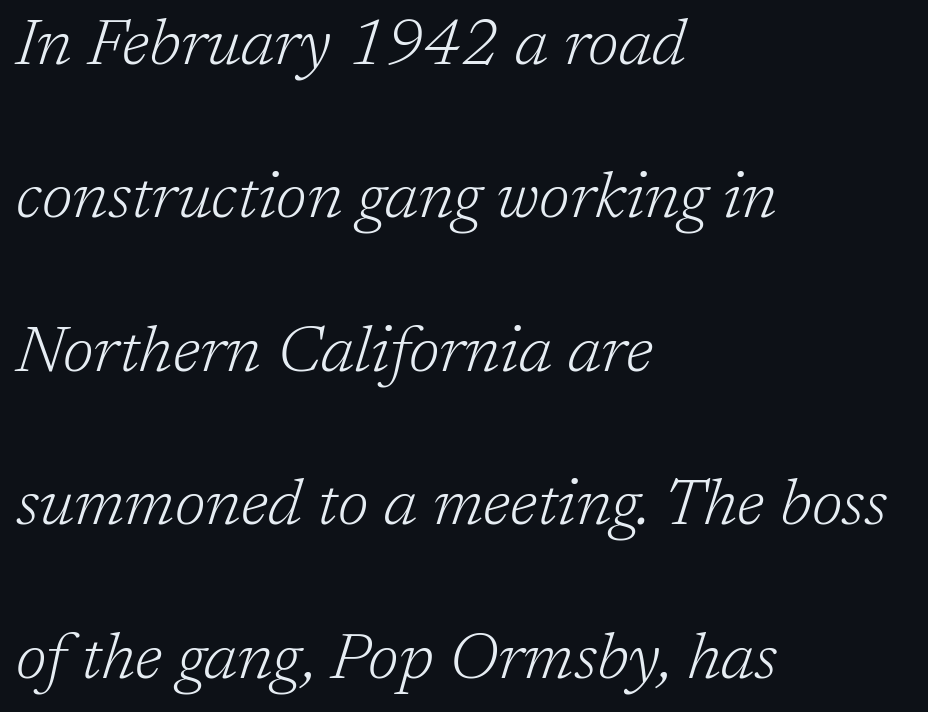
Counters stay open thanks to moderate or lighter strokes. The characters display serif detailing at their extremities. The passage shown is typed in a proportional face where columns would drift. In terms of posture, this sample is oblique. This sample trades compactness for vertical openness between lines.
